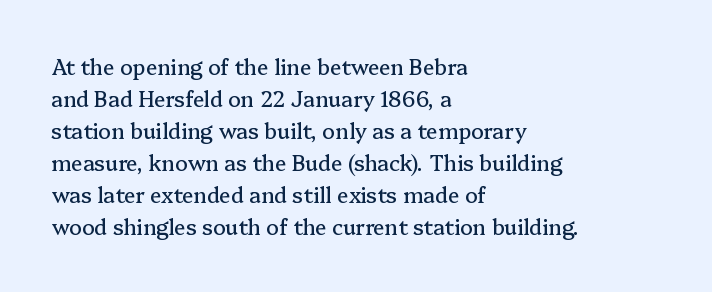
The image shows 21 px text type, upright; set left-aligned, normal line spacing (1.52x), normal letter spacing, not underlined.
